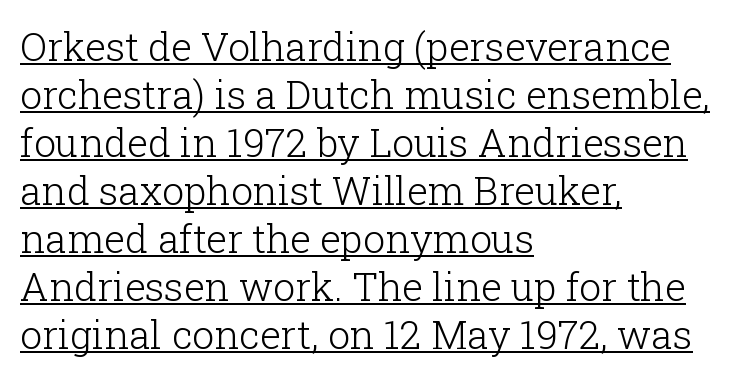
Weight: regular or lighter. The typesetter has applied underlining to the passage shown. The line texture is even and compact thanks to regular tracking. Here the designer chose a conventional face with non-uniform glyph widths. Serifs: yes, visible at the terminals of the letterforms.
